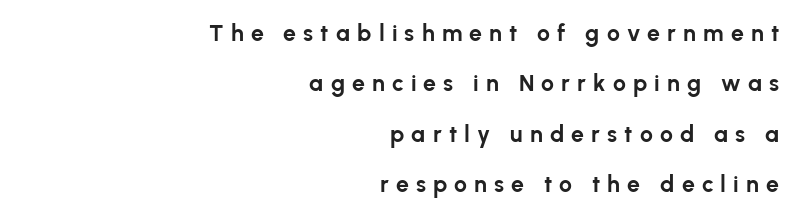
A typesetter would call this heavily tracked-out type. The paragraph shown leans on its right margin. Bare-footed words on every line. The letters stand straight up with perfectly vertical stems.
